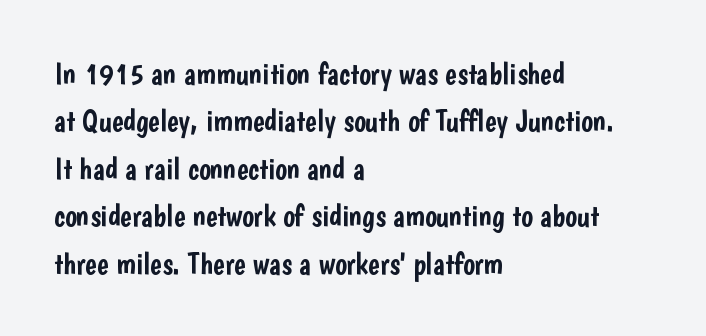
Q: Is the text italic (slanted)? A: No, it is upright.
Q: Is the typeface a serif or a sans-serif typeface? A: Sans-serif.
Q: Is the text underlined? A: No.
Q: How is the paragraph aligned? A: Left-aligned.
Q: Is the spacing between letters normal or unusually wide? A: Normal.
Q: Is the spacing between lines tight, normal or loose? A: Normal.
Q: Width (condensed, normal, or wide)? A: Condensed.
Q: Stroke contrast? A: Low.
Q: x-height? A: Medium.
Q: Monospaced? A: No.
